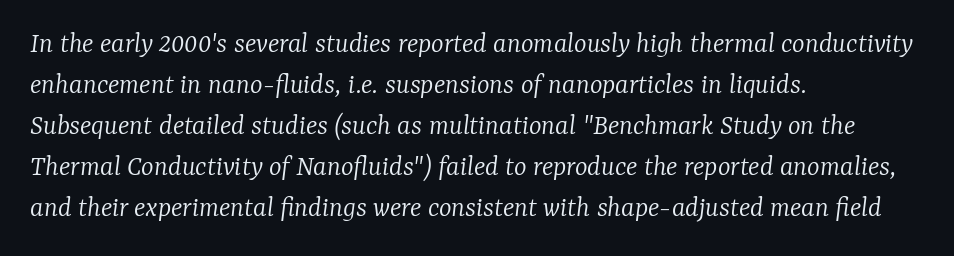
Q: Is the text bold? A: No.
Q: Is the text italic (slanted)? A: Yes, it leans right by about 7 degrees.
Q: Is the typeface a serif or a sans-serif typeface? A: Serif.
Q: Is the text underlined? A: No.
Q: How is the paragraph aligned? A: Left-aligned.
Q: Is the spacing between letters normal or unusually wide? A: Normal.
Q: Is the spacing between lines tight, normal or loose? A: Normal.
Q: Width (condensed, normal, or wide)? A: Normal.
Q: Stroke contrast? A: Low.
Q: x-height? A: Medium.
Q: Monospaced? A: No.
